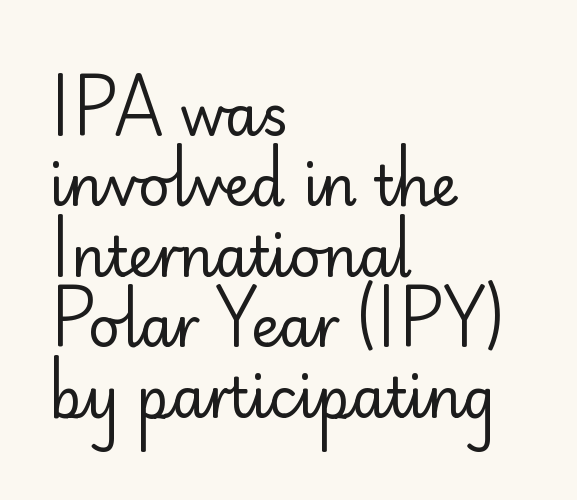
Summary of vertical rhythm: regular, with standard interline spacing. The font's upright variant was chosen for this text. The typesetting does not lean heavy: it is not bold. The area under the type is left untouched. Classification — sans serif.
